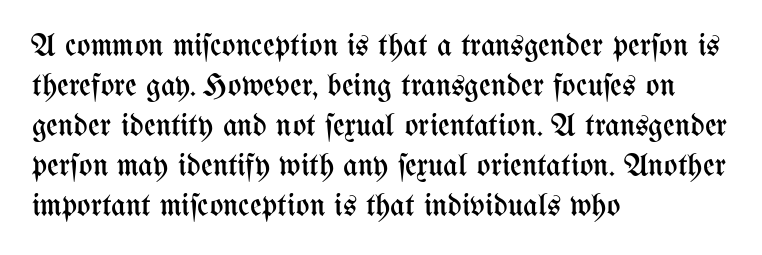
The image shows 32 px regular-weight, condensed type, upright; set left-aligned, normal line spacing (1.25x), normal letter spacing, not underlined; medium stroke contrast and a medium x-height.
